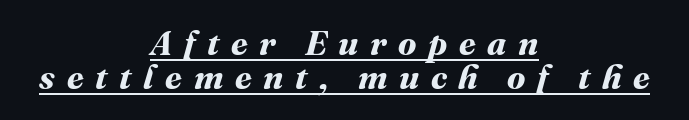
Q: Is the text bold? A: Yes.
Q: Is the text underlined? A: Yes.
Q: How is the paragraph aligned? A: Centered.
Q: Is the spacing between letters normal or unusually wide? A: Unusually wide.
Q: Is the spacing between lines tight, normal or loose? A: Tight.
Q: Width (condensed, normal, or wide)? A: Normal.
Q: Stroke contrast? A: Medium.
Q: x-height? A: Medium.
Q: Monospaced? A: No.
